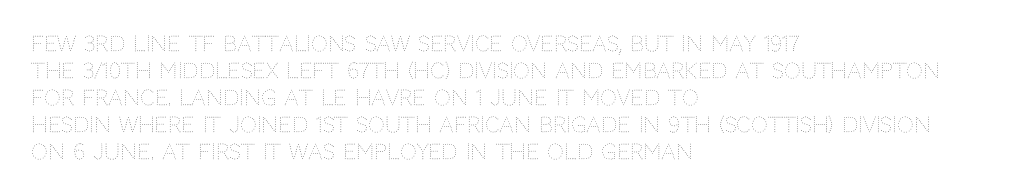
The image shows 21 px text type, upright; set left-aligned, normal line spacing (1.28x), normal letter spacing, not underlined.
